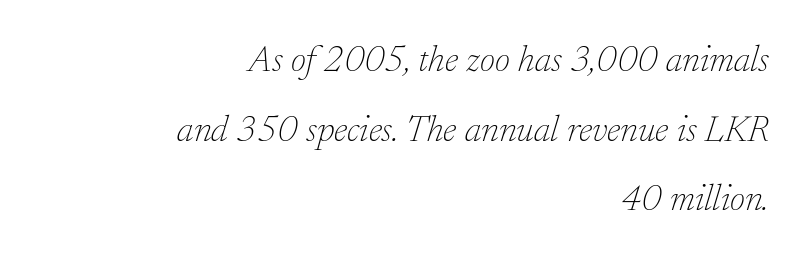
Has an underline been added? It has not. Does extra space separate the letters? No, they use regular spacing. The typeface chosen for these lines features serifs. You could not count columns in this text — the font is proportionally spaced. It's the slanting kind of type. The ragged edge is on the left, which tells us the setting is flush right.
